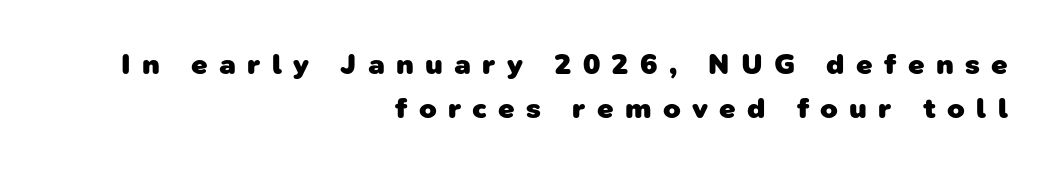
Q: Is the text bold? A: Yes.
Q: Is the typeface a serif or a sans-serif typeface? A: Sans-serif.
Q: Is the text underlined? A: No.
Q: How is the paragraph aligned? A: Right-aligned.
Q: Is the spacing between letters normal or unusually wide? A: Unusually wide.
Q: Is the spacing between lines tight, normal or loose? A: Normal.
Q: Width (condensed, normal, or wide)? A: Normal.
Q: Stroke contrast? A: Low.
Q: x-height? A: Medium.
Q: Monospaced? A: No.
